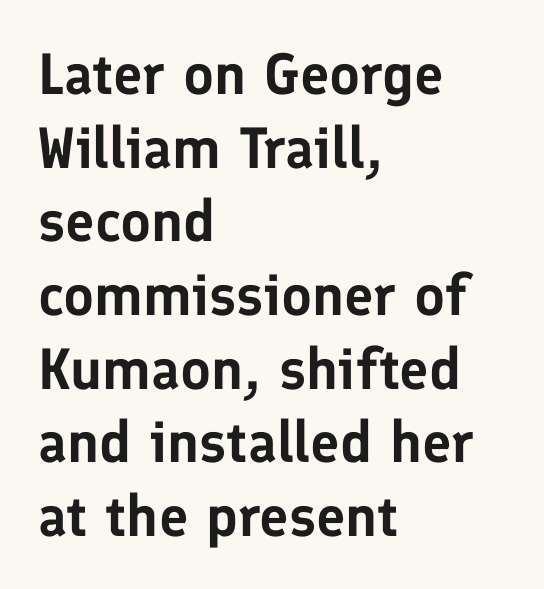
Layout note: lines flush left. Is the letter spacing exaggerated? No — it looks like the ordinary default. The string is rendered with underlining switched off. The passage shown stacks its lines at a standard gap. Note: no serifs on the glyphs.
